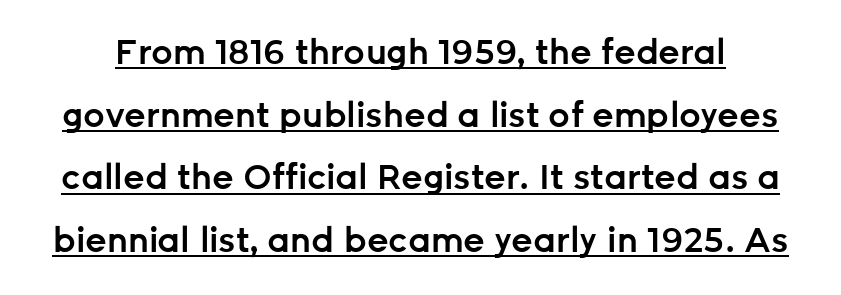
Is there an underline? Yes — a line sits under the letters. A typesetter would call this proportional, since set widths differ per character. Notice how the stems are strictly vertical — no italics here. Stems and bowls a touch heavier than normal — semibold. These lines are composed in type without serifs. In terms of letterspacing, this is plain default setting.
